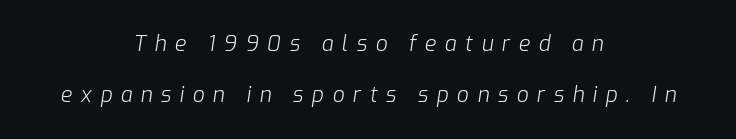
The compositor balanced each line on the midline. Notice the wide empty band between every row — that's loose leading. Underline: absent. Is the type heavy? It reads as light-to-regular instead.
